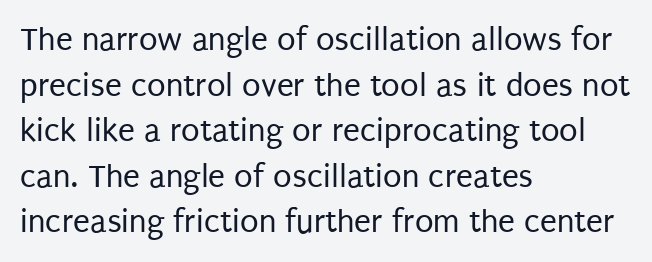
The image shows 34 px regular-weight, condensed sans-serif type, upright; set left-aligned, normal line spacing (1.34x), normal letter spacing, not underlined; low stroke contrast and a large x-height.
